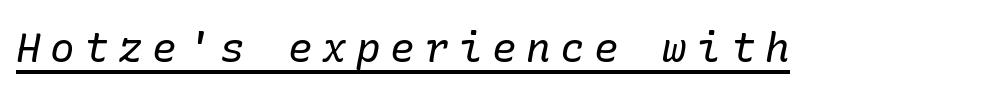
Q: Is the text bold? A: No.
Q: Is the text italic (slanted)? A: Yes, it leans right by about 10 degrees.
Q: Is the typeface a serif or a sans-serif typeface? A: Sans-serif.
Q: Is the text underlined? A: Yes.
Q: Is the spacing between letters normal or unusually wide? A: Unusually wide.
Q: Width (condensed, normal, or wide)? A: Normal.
Q: Stroke contrast? A: Low.
Q: x-height? A: Medium.
